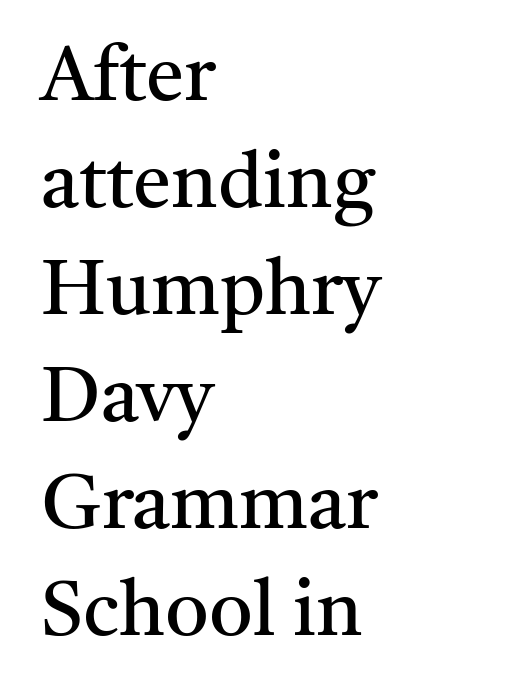
In terms of leading, this rendering sits right in the middle. Lines of text with bare space underneath. The text was rendered using a seriffed face with decorative stroke endings. Stroke thickness stays within the range of a standard reading face or lighter. The axis of the letterforms is exactly vertical. Character widths vary here, with narrow letters taking less room than wide ones.
